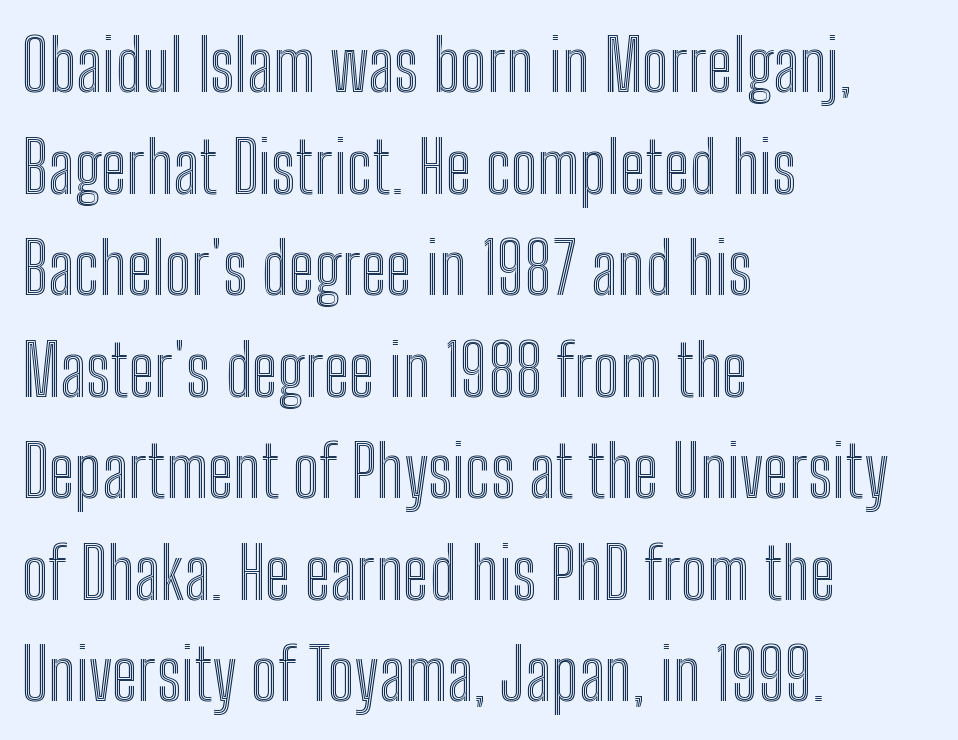
{"italic": "no", "width": "condensed", "x_height": "medium", "monospaced": "no", "underline": "no", "align": "left", "line_spacing": "normal", "line_spacing_ratio": 1.43, "letter_spacing": "normal", "letter_spacing_em": 0.0, "glyph_px": 71}
